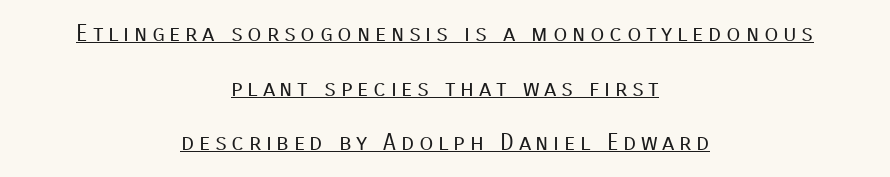
Q: Is the text bold? A: No.
Q: Is the text italic (slanted)? A: No, it is upright.
Q: Is the text underlined? A: Yes.
Q: How is the paragraph aligned? A: Centered.
Q: Is the spacing between letters normal or unusually wide? A: Unusually wide.
Q: Is the spacing between lines tight, normal or loose? A: Loose.
